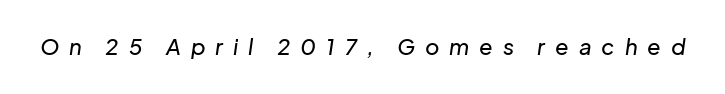
{"italic": "yes", "lean": "right", "slant_degrees": 8, "underline": "no", "letter_spacing": "wide", "letter_spacing_em": 0.45, "glyph_px": 22}
